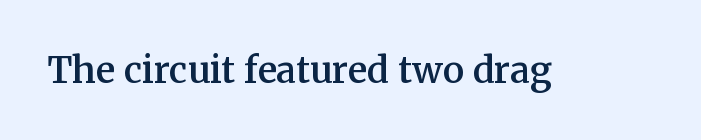
Q: Is the text bold? A: Semi-bold.
Q: Is the text italic (slanted)? A: No, it is upright.
Q: Is the typeface a serif or a sans-serif typeface? A: Serif.
Q: Is the text underlined? A: No.
Q: Is the spacing between letters normal or unusually wide? A: Normal.
Q: Width (condensed, normal, or wide)? A: Normal.
Q: Stroke contrast? A: Medium.
Q: x-height? A: Medium.
Q: Monospaced? A: No.
